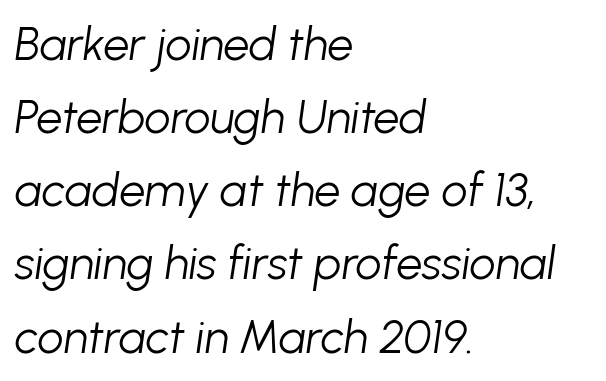
Q: Is the text bold? A: No.
Q: Is the text italic (slanted)? A: Yes, it leans right by about 8 degrees.
Q: Is the text underlined? A: No.
Q: How is the paragraph aligned? A: Left-aligned.
Q: Is the spacing between letters normal or unusually wide? A: Normal.
Q: Is the spacing between lines tight, normal or loose? A: Normal.
Q: Width (condensed, normal, or wide)? A: Normal.
Q: Stroke contrast? A: Low.
Q: x-height? A: Medium.
Q: Monospaced? A: No.
